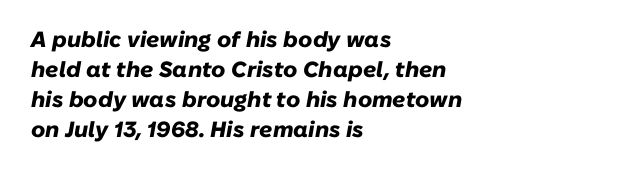
The image shows 22 px bold type, italic (leaning right); set left-aligned, normal line spacing (1.36x), normal letter spacing, not underlined.
